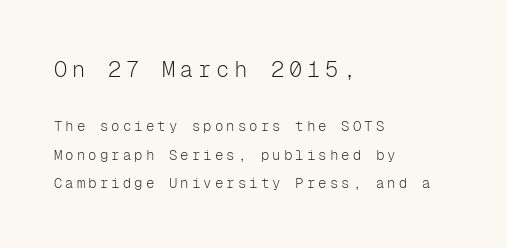
{"italic": "no", "bold": "no", "underline": "no", "align": "left", "line_spacing": "loose", "line_spacing_ratio": 2.03, "letter_spacing": "wide", "letter_spacing_em": 0.22, "larger_block": "first", "size_ratio": 1.57, "glyph_px": 22}
